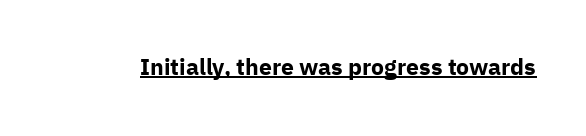
The image shows 23 px bold type, upright; set normal letter spacing, underlined.
